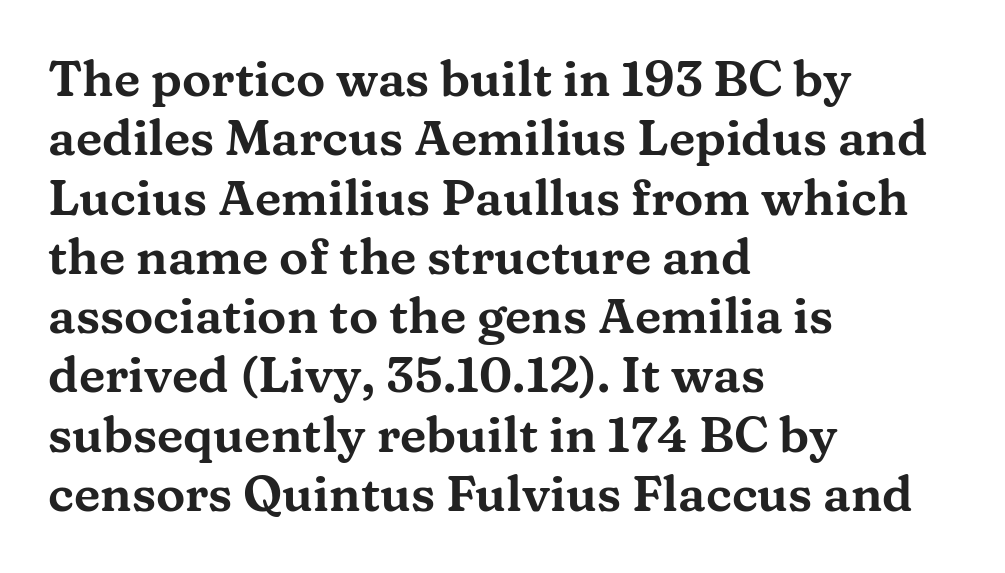
The image shows 49 px wide serif type, upright; set left-aligned, line spacing 1.21x, normal letter spacing, not underlined; medium stroke contrast and a medium x-height.
